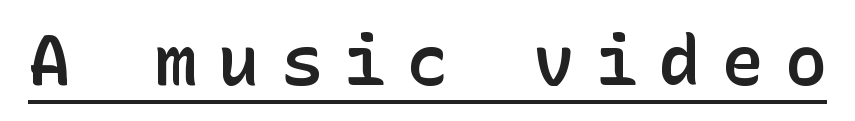
Q: Is the text bold? A: Semi-bold.
Q: Is the text italic (slanted)? A: No, it is upright.
Q: Is the typeface a serif or a sans-serif typeface? A: Sans-serif.
Q: Is the text underlined? A: Yes.
Q: Is the spacing between letters normal or unusually wide? A: Unusually wide.
Q: Width (condensed, normal, or wide)? A: Normal.
Q: Stroke contrast? A: Low.
Q: x-height? A: Medium.
